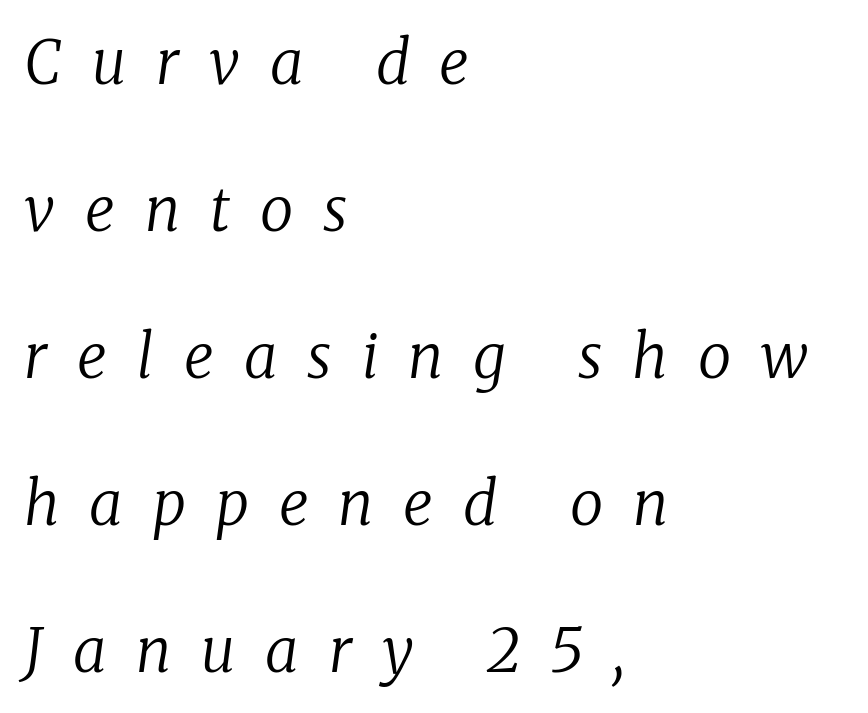
Q: Is the text bold? A: No.
Q: Is the text italic (slanted)? A: Yes, it leans right by about 8 degrees.
Q: Is the typeface a serif or a sans-serif typeface? A: Serif.
Q: Is the text underlined? A: No.
Q: How is the paragraph aligned? A: Left-aligned.
Q: Is the spacing between letters normal or unusually wide? A: Unusually wide.
Q: Is the spacing between lines tight, normal or loose? A: Loose.
Q: Width (condensed, normal, or wide)? A: Normal.
Q: Stroke contrast? A: Low.
Q: x-height? A: Medium.
Q: Monospaced? A: No.
